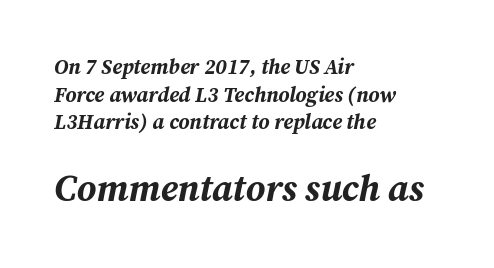
The image shows 37 px bold type, italic (leaning right); set left-aligned, normal line spacing (1.32x), normal letter spacing, not underlined; the second (bottom) block is 1.76x larger; medium stroke contrast and a medium x-height.
